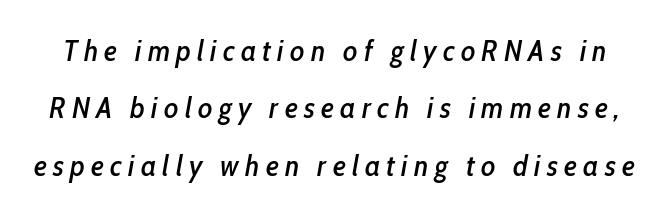
Students, observe: this is what heavily led, spacious text looks like. Tracking here is generous; glyphs stand well apart from one another. The face used here is proportionally spaced, like ordinary book or web type. Bare-footed words on every line. The font's italic variant was chosen for this text.
